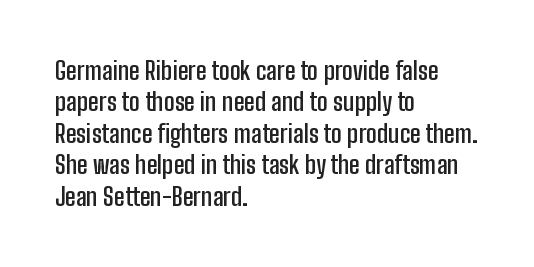
The image shows 25 px text type, upright; set left-aligned, normal line spacing (1.26x), normal letter spacing, not underlined.
